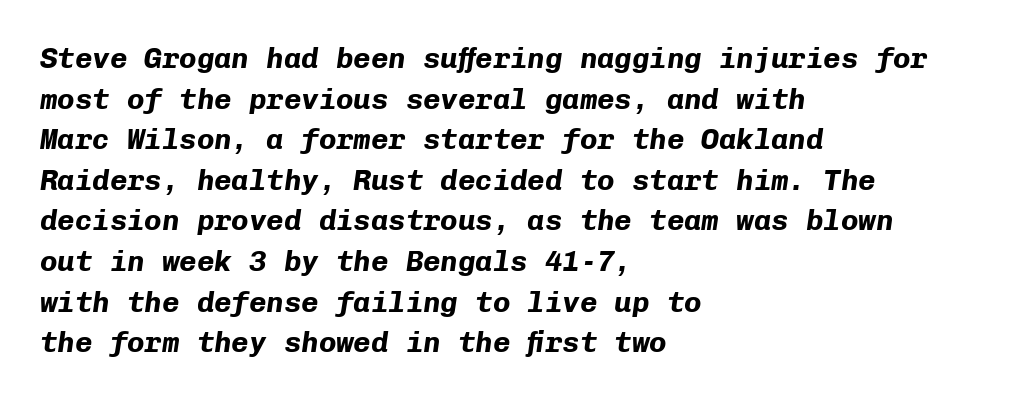
Think of a typewriter: that constant character pitch is what you see here. Heft: maximum for text — a bold. The paragraph has a hard left edge and a soft right edge. The passage shown leans; its letterforms are oblique.
